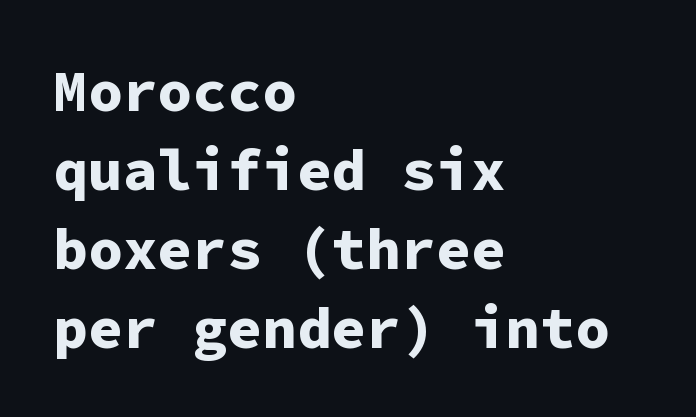
{"serif": "no", "italic": "no", "bold": "yes", "weight": "bold", "width": "normal", "stroke_contrast": "low", "x_height": "medium", "monospaced": "yes", "underline": "no", "align": "left", "line_spacing": "normal", "line_spacing_ratio": 1.36, "letter_spacing": "normal", "letter_spacing_em": 0.0, "glyph_px": 58}
